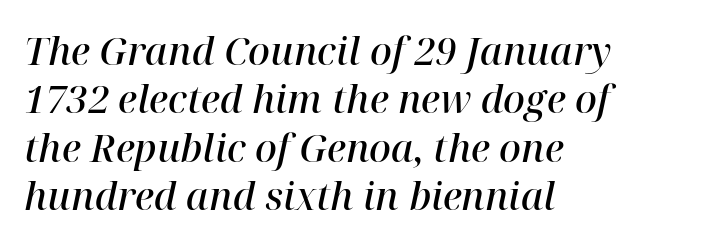
One-word summary of the alignment: left. Yep, that's italic — everything's leaning. The rendering uses a semibold face; strokes are thickened but not to full bold. Note the varied advance widths — an 'i' is clearly narrower than an 'm'.
